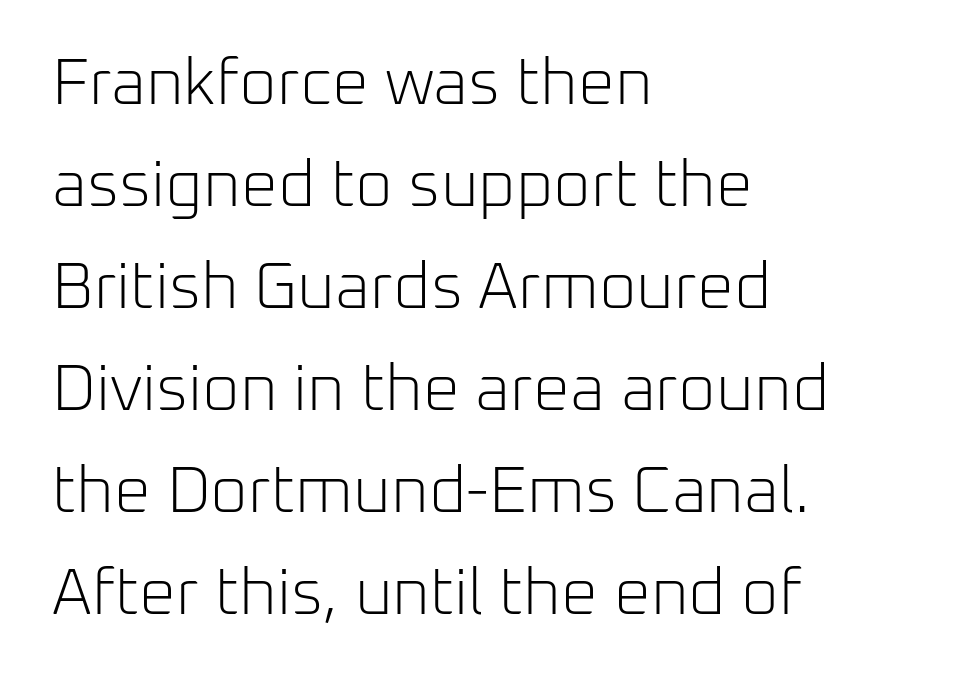
{"serif": "no", "italic": "no", "bold": "no", "weight": "light", "width": "normal", "stroke_contrast": "low", "x_height": "medium", "monospaced": "no", "underline": "no", "align": "left", "line_spacing": "normal", "line_spacing_ratio": 1.57, "letter_spacing": "normal", "letter_spacing_em": 0.0, "glyph_px": 65}
